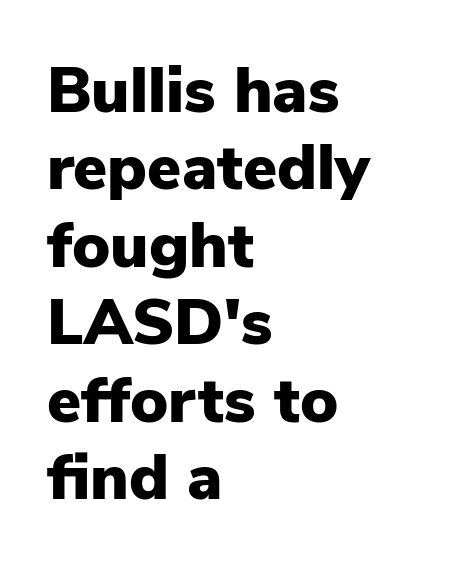
The image shows 64 px heavy sans-serif type, upright; set left-aligned, line spacing 1.21x, normal letter spacing, not underlined; low stroke contrast and a medium x-height.
